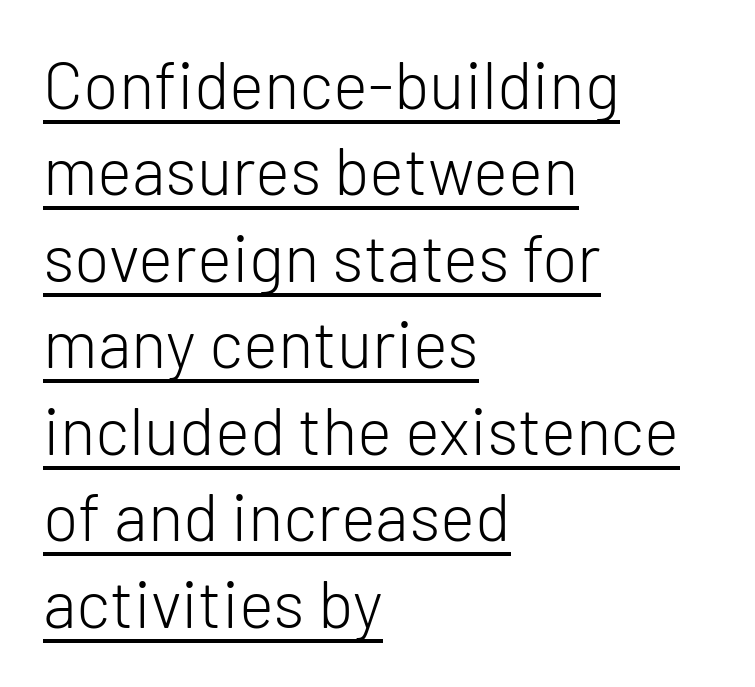
Q: Is the text bold? A: No.
Q: Is the text italic (slanted)? A: No, it is upright.
Q: Is the typeface a serif or a sans-serif typeface? A: Sans-serif.
Q: Is the text underlined? A: Yes.
Q: How is the paragraph aligned? A: Left-aligned.
Q: Is the spacing between letters normal or unusually wide? A: Normal.
Q: Is the spacing between lines tight, normal or loose? A: Normal.
Q: Width (condensed, normal, or wide)? A: Normal.
Q: Stroke contrast? A: Low.
Q: x-height? A: Medium.
Q: Monospaced? A: No.
